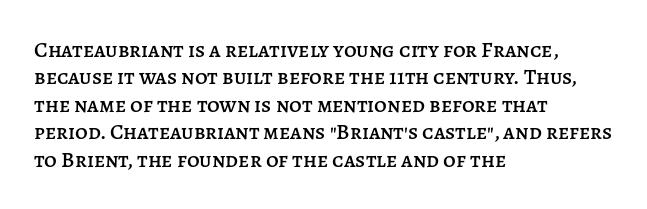
The image shows 22 px text type, upright; set left-aligned, normal line spacing (1.25x), normal letter spacing, not underlined.
